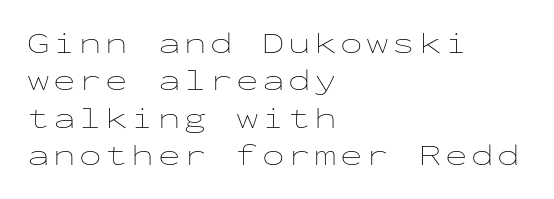
Q: Is the text bold? A: No.
Q: Is the text italic (slanted)? A: No, it is upright.
Q: Is the text underlined? A: No.
Q: How is the paragraph aligned? A: Left-aligned.
Q: Is the spacing between lines tight, normal or loose? A: Normal.
Q: Width (condensed, normal, or wide)? A: Wide.
Q: Stroke contrast? A: Low.
Q: x-height? A: Medium.
Q: Monospaced? A: Yes.
